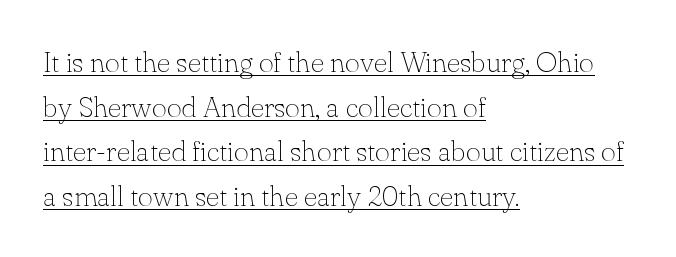
The image shows 29 px thin serif type, upright; set left-aligned, normal line spacing (1.54x), normal letter spacing, underlined; low stroke contrast and a small x-height.
